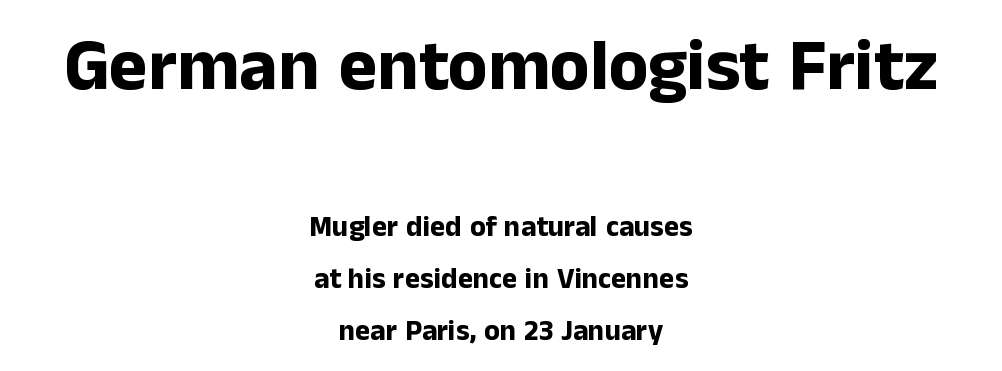
The image shows 73 px bold sans-serif type, upright; set centered, line spacing 1.8x, normal letter spacing, not underlined; the first (top) block is 2.52x larger; low stroke contrast and a medium x-height.
